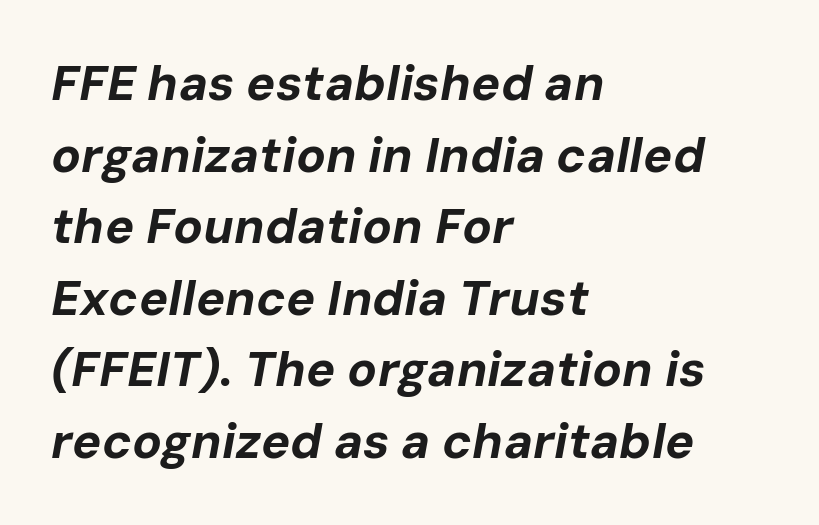
Here the glyphs are tracked normally, forming tight word shapes. The words here are not underlined. Left-aligned paragraph, ragged on the right. How heavy is the stroke? Heavy — this is a bold. Quick note: interline space is typical. The lettering tilts uniformly, giving the passage an italic look.
